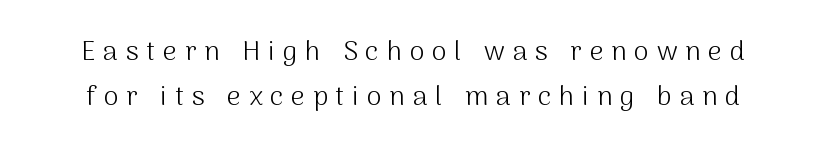
The image shows 27 px text type, upright; set normal line spacing (1.65x), unusually wide letter spacing (+0.29 em), not underlined.
